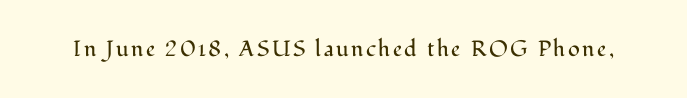
The specimen reads as upright at a glance. The face looks like a standard text weight, possibly lighter. Nobody drew a line under any word here.
